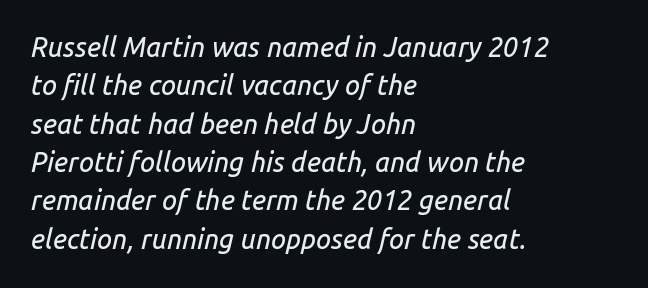
The image shows 27 px text type, italic (leaning right); set left-aligned, normal line spacing (1.42x), normal letter spacing, not underlined.
